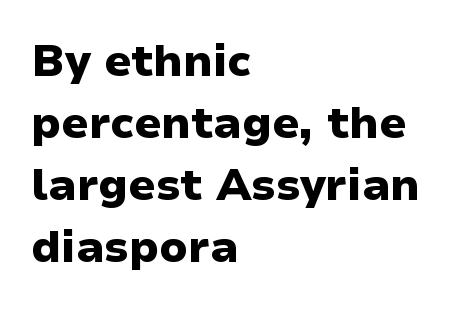
The image shows 44 px heavy sans-serif type, upright; set left-aligned, normal line spacing (1.41x), normal letter spacing, not underlined; low stroke contrast and a medium x-height.
